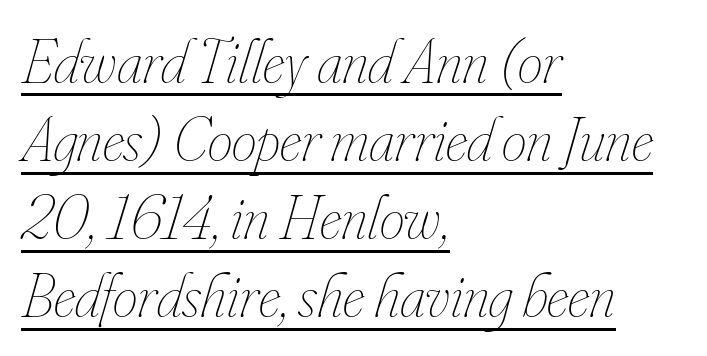
Think of a printed novel: that variable character pitch is what you see here. Nothing heavy about these letters — not bold at all. Layout note: lines flush left. Honestly, the underline is the first thing you notice here.
